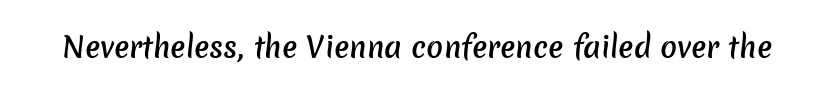
Is this a fixed-width face? No — the glyphs have proportional, varying widths. The string is rendered with underlining switched off. Its strokes are somewhat broadened, the hallmark of semibold type. Classification — sans serif.
